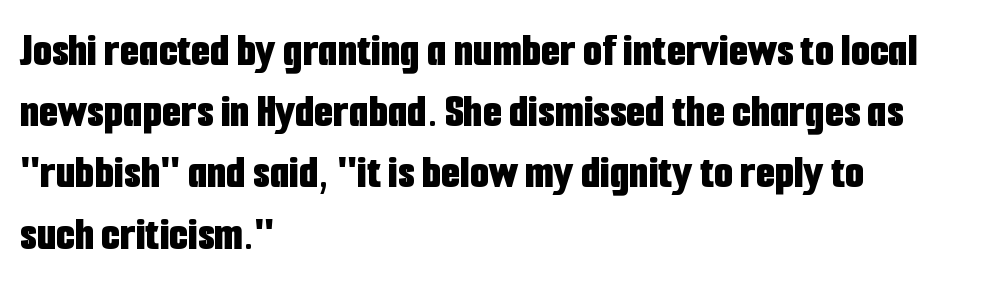
The image shows 49 px bold, condensed sans-serif type, upright; set left-aligned, normal line spacing (1.25x), normal letter spacing, not underlined; low stroke contrast and a medium x-height.
